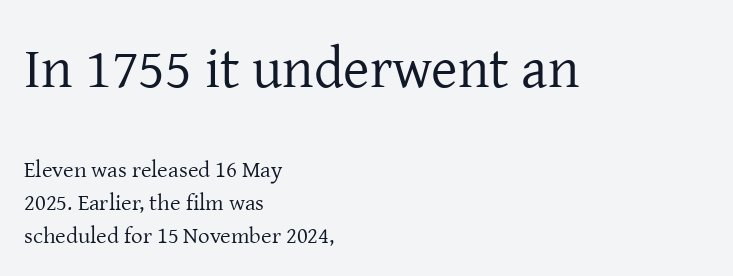
Letter spacing: default. Descenders are the only things crossing below the line. Is this a fixed-width face? No — the glyphs have proportional, varying widths. Typeset ragged right — the left edge is the straight one. Italic? Not at all — the glyphs are vertical.
